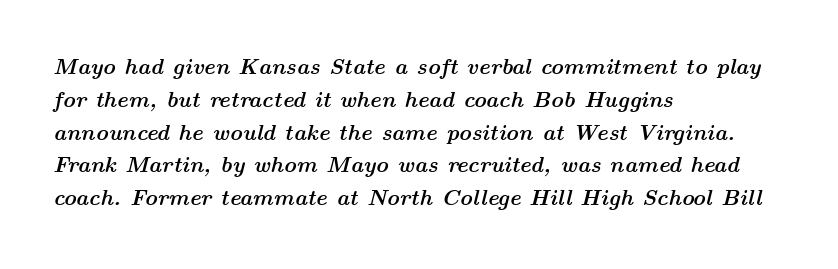
{"italic": "yes", "lean": "right", "slant_degrees": 14, "bold": "yes", "underline": "no", "align": "left", "line_spacing": "normal", "line_spacing_ratio": 1.49, "letter_spacing": "normal", "letter_spacing_em": 0.0, "glyph_px": 22}
